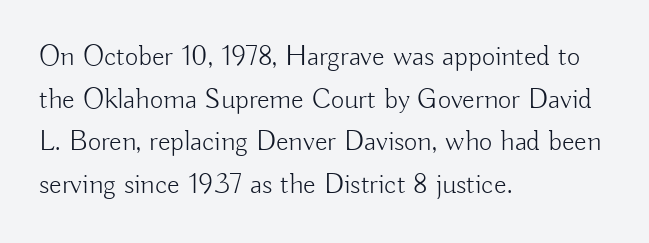
Q: Is the text bold? A: No.
Q: Is the text italic (slanted)? A: No, it is upright.
Q: Is the typeface a serif or a sans-serif typeface? A: Sans-serif.
Q: Is the text underlined? A: No.
Q: How is the paragraph aligned? A: Left-aligned.
Q: Is the spacing between letters normal or unusually wide? A: Normal.
Q: Is the spacing between lines tight, normal or loose? A: Normal.
Q: Width (condensed, normal, or wide)? A: Normal.
Q: Stroke contrast? A: Low.
Q: x-height? A: Small.
Q: Monospaced? A: No.
